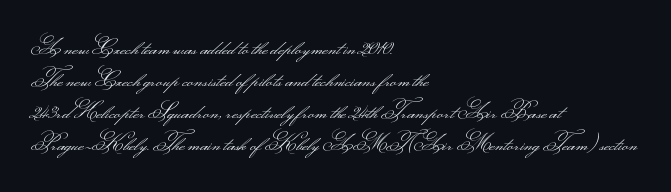
The paragraph has a hard left edge and a soft right edge. The rendering uses a moderate line-height, typical for paragraphs. The cut favours lightness, reaching ordinary text weight at its darkest.
